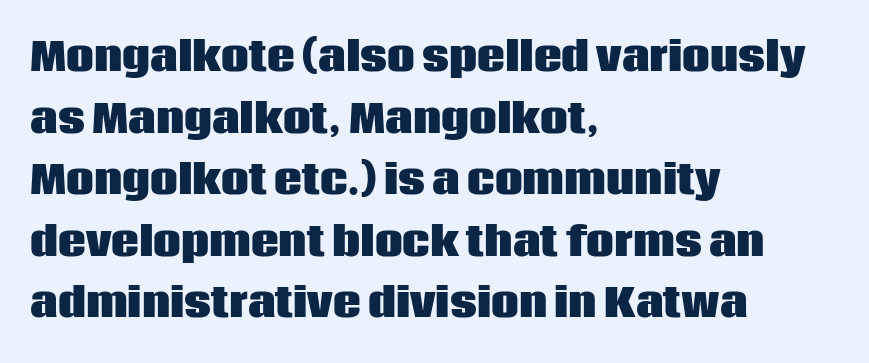
Looks like regular typesetting: each glyph gets only the width it needs. The letters stand straight up with perfectly vertical stems. Characters follow at the spacing the type designer built in. Nope, no serifs anywhere on these letters.
